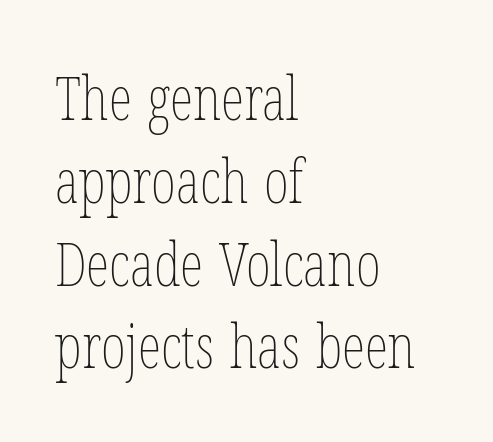
Q: Is the text bold? A: No.
Q: Is the text italic (slanted)? A: No, it is upright.
Q: Is the text underlined? A: No.
Q: How is the paragraph aligned? A: Left-aligned.
Q: Is the spacing between letters normal or unusually wide? A: Normal.
Q: Is the spacing between lines tight, normal or loose? A: Normal.
Q: Width (condensed, normal, or wide)? A: Condensed.
Q: Stroke contrast? A: Low.
Q: x-height? A: Medium.
Q: Monospaced? A: No.
